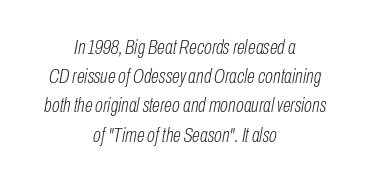
{"italic": "yes", "lean": "right", "slant_degrees": 10, "bold": "no", "underline": "no", "align": "center", "line_spacing": "normal", "line_spacing_ratio": 1.39, "letter_spacing": "normal", "letter_spacing_em": 0.0, "glyph_px": 21}
